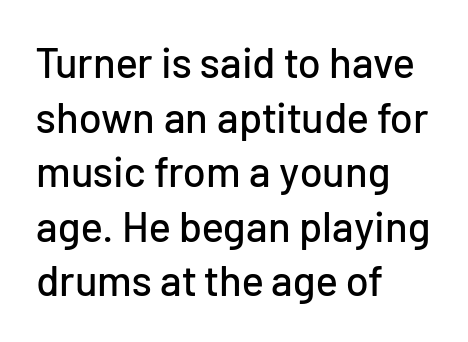
Q: Is the text italic (slanted)? A: No, it is upright.
Q: Is the typeface a serif or a sans-serif typeface? A: Sans-serif.
Q: Is the text underlined? A: No.
Q: How is the paragraph aligned? A: Left-aligned.
Q: Is the spacing between letters normal or unusually wide? A: Normal.
Q: Is the spacing between lines tight, normal or loose? A: Normal.
Q: Width (condensed, normal, or wide)? A: Normal.
Q: Stroke contrast? A: Low.
Q: x-height? A: Medium.
Q: Monospaced? A: No.
